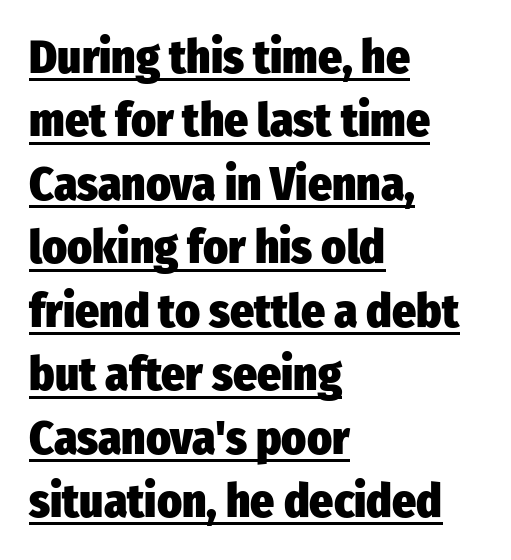
Q: Is the text bold? A: Yes.
Q: Is the text italic (slanted)? A: No, it is upright.
Q: Is the typeface a serif or a sans-serif typeface? A: Sans-serif.
Q: Is the text underlined? A: Yes.
Q: How is the paragraph aligned? A: Left-aligned.
Q: Is the spacing between letters normal or unusually wide? A: Normal.
Q: Is the spacing between lines tight, normal or loose? A: Normal.
Q: Width (condensed, normal, or wide)? A: Condensed.
Q: Stroke contrast? A: Low.
Q: x-height? A: Medium.
Q: Monospaced? A: No.
